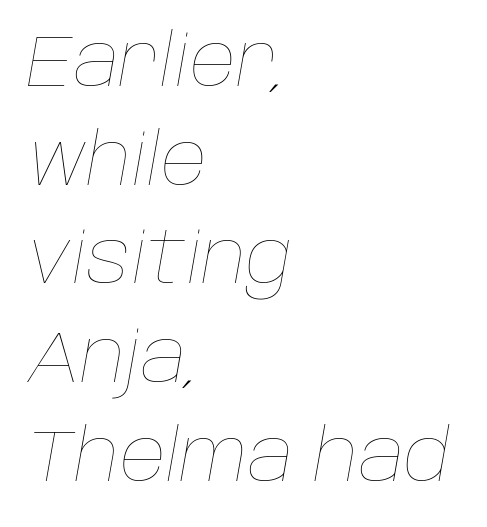
Q: Is the text bold? A: No.
Q: Is the text italic (slanted)? A: Yes, it leans right by about 10 degrees.
Q: Is the text underlined? A: No.
Q: How is the paragraph aligned? A: Left-aligned.
Q: Is the spacing between letters normal or unusually wide? A: Normal.
Q: Is the spacing between lines tight, normal or loose? A: Normal.
Q: Width (condensed, normal, or wide)? A: Normal.
Q: Stroke contrast? A: Low.
Q: x-height? A: Large.
Q: Monospaced? A: No.
